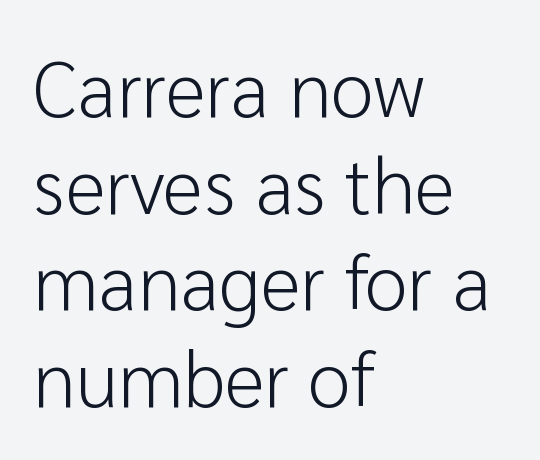
Q: Is the text bold? A: No.
Q: Is the text italic (slanted)? A: No, it is upright.
Q: Is the typeface a serif or a sans-serif typeface? A: Sans-serif.
Q: Is the text underlined? A: No.
Q: How is the paragraph aligned? A: Left-aligned.
Q: Is the spacing between letters normal or unusually wide? A: Normal.
Q: Width (condensed, normal, or wide)? A: Normal.
Q: Stroke contrast? A: Low.
Q: x-height? A: Medium.
Q: Monospaced? A: No.
